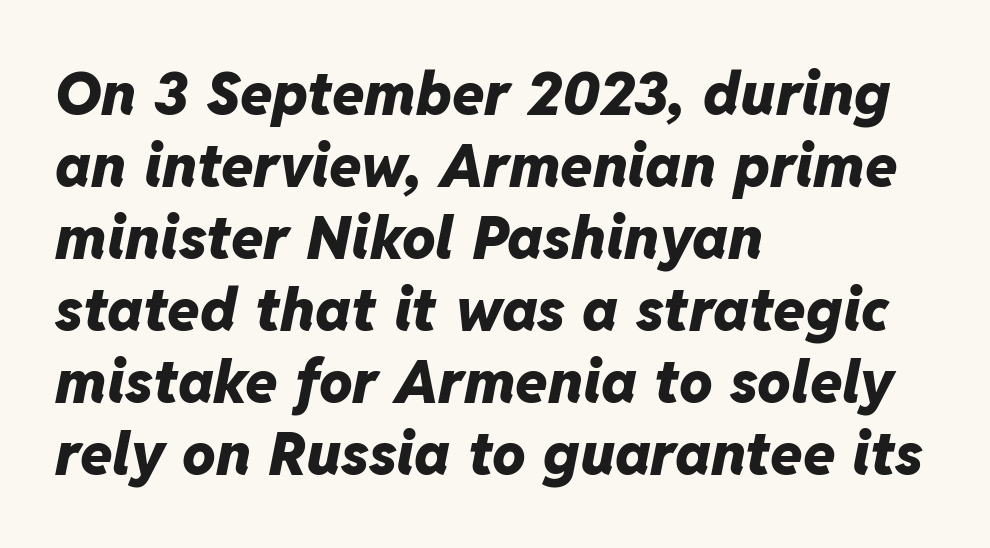
{"italic": "yes", "lean": "right", "slant_degrees": 11, "bold": "yes", "weight": "heavy", "width": "normal", "stroke_contrast": "low", "x_height": "medium", "monospaced": "no", "underline": "no", "align": "left", "line_spacing_ratio": 1.22, "letter_spacing": "normal", "letter_spacing_em": 0.0, "glyph_px": 59}
